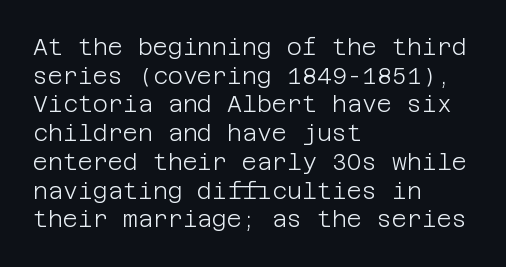
The image shows 23 px text type, upright; set left-aligned, normal line spacing (1.25x), normal letter spacing, not underlined.
